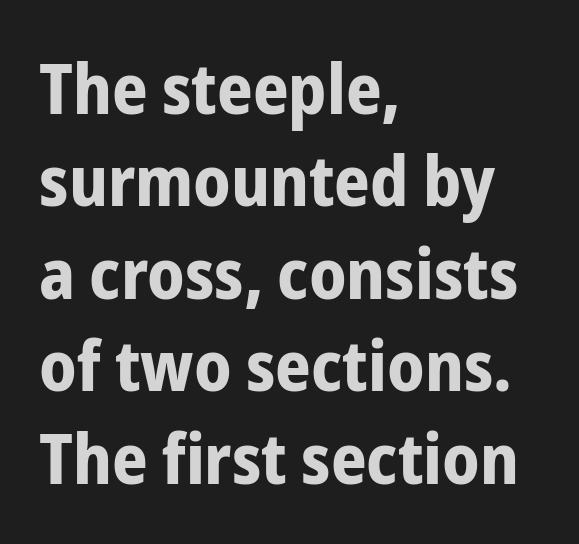
Q: Is the text bold? A: Yes.
Q: Is the text italic (slanted)? A: No, it is upright.
Q: Is the typeface a serif or a sans-serif typeface? A: Sans-serif.
Q: Is the text underlined? A: No.
Q: How is the paragraph aligned? A: Left-aligned.
Q: Is the spacing between letters normal or unusually wide? A: Normal.
Q: Is the spacing between lines tight, normal or loose? A: Normal.
Q: Width (condensed, normal, or wide)? A: Condensed.
Q: Stroke contrast? A: Low.
Q: x-height? A: Medium.
Q: Monospaced? A: No.
